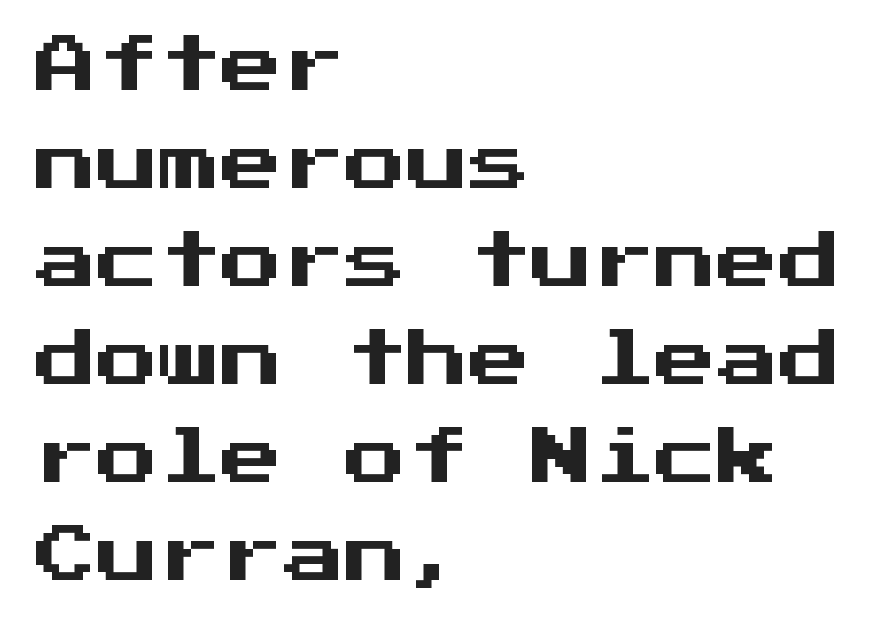
Q: Is the text italic (slanted)? A: No, it is upright.
Q: Is the typeface a serif or a sans-serif typeface? A: Sans-serif.
Q: Is the text underlined? A: No.
Q: How is the paragraph aligned? A: Left-aligned.
Q: Is the spacing between letters normal or unusually wide? A: Normal.
Q: Is the spacing between lines tight, normal or loose? A: Normal.
Q: Width (condensed, normal, or wide)? A: Normal.
Q: Stroke contrast? A: Medium.
Q: x-height? A: Medium.
Q: Monospaced? A: Yes.
